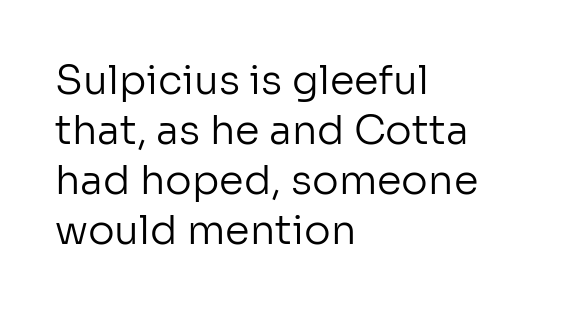
{"serif": "no", "italic": "no", "bold": "no", "weight": "regular", "width": "normal", "stroke_contrast": "low", "x_height": "medium", "monospaced": "no", "underline": "no", "align": "left", "line_spacing": "normal", "line_spacing_ratio": 1.25, "letter_spacing": "normal", "letter_spacing_em": 0.0, "glyph_px": 40}
